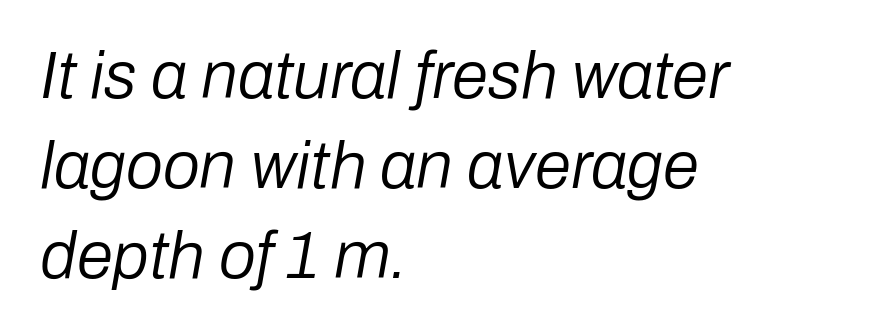
Q: Is the text bold? A: No.
Q: Is the text italic (slanted)? A: Yes, it leans right by about 10 degrees.
Q: Is the text underlined? A: No.
Q: How is the paragraph aligned? A: Left-aligned.
Q: Is the spacing between letters normal or unusually wide? A: Normal.
Q: Is the spacing between lines tight, normal or loose? A: Normal.
Q: Width (condensed, normal, or wide)? A: Normal.
Q: Stroke contrast? A: Low.
Q: x-height? A: Medium.
Q: Monospaced? A: No.
